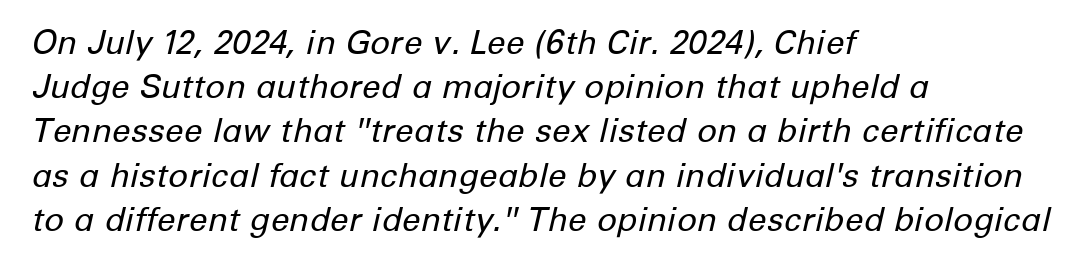
The image shows 33 px regular-weight type, italic (leaning right); set left-aligned, normal line spacing (1.34x), normal letter spacing, not underlined; low stroke contrast and a medium x-height.
